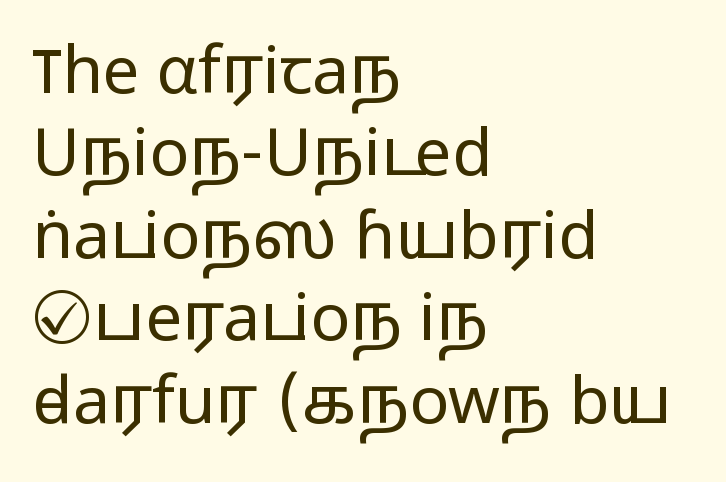
Q: Is the text bold? A: No.
Q: Is the text italic (slanted)? A: No, it is upright.
Q: Is the typeface a serif or a sans-serif typeface? A: Sans-serif.
Q: Is the text underlined? A: No.
Q: How is the paragraph aligned? A: Left-aligned.
Q: Is the spacing between letters normal or unusually wide? A: Normal.
Q: Is the spacing between lines tight, normal or loose? A: Normal.
Q: Width (condensed, normal, or wide)? A: Wide.
Q: Stroke contrast? A: Low.
Q: x-height? A: Medium.
Q: Monospaced? A: No.
